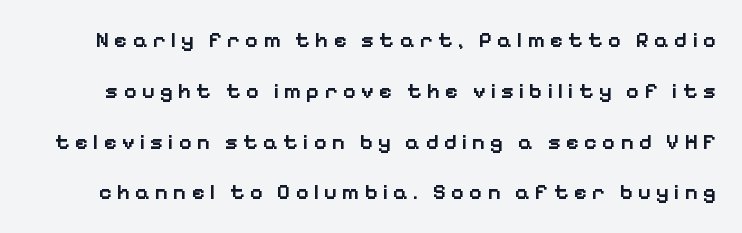
Q: Is the text bold? A: Semi-bold.
Q: Is the text italic (slanted)? A: No, it is upright.
Q: Is the text underlined? A: No.
Q: Is the spacing between letters normal or unusually wide? A: Unusually wide.
Q: Is the spacing between lines tight, normal or loose? A: Loose.
